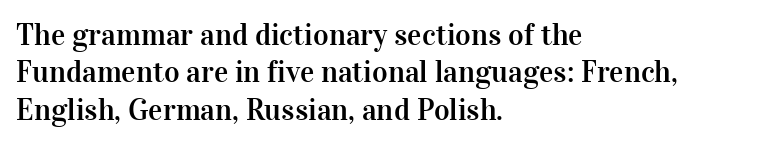
Q: Is the text italic (slanted)? A: No, it is upright.
Q: Is the typeface a serif or a sans-serif typeface? A: Serif.
Q: Is the text underlined? A: No.
Q: How is the paragraph aligned? A: Left-aligned.
Q: Is the spacing between letters normal or unusually wide? A: Normal.
Q: Is the spacing between lines tight, normal or loose? A: Normal.
Q: Width (condensed, normal, or wide)? A: Normal.
Q: Stroke contrast? A: High.
Q: x-height? A: Medium.
Q: Monospaced? A: No.
